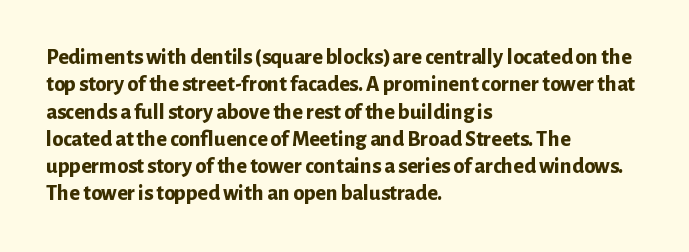
The image shows 22 px bold type, upright; set left-aligned, line spacing 1.24x, normal letter spacing, not underlined.
